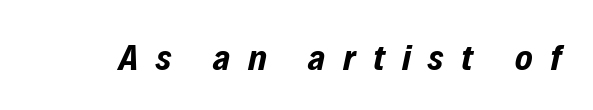
Q: Is the text bold? A: Yes.
Q: Is the text italic (slanted)? A: Yes, it leans right by about 12 degrees.
Q: Is the text underlined? A: No.
Q: Is the spacing between letters normal or unusually wide? A: Unusually wide.
Q: Width (condensed, normal, or wide)? A: Condensed.
Q: Stroke contrast? A: Low.
Q: x-height? A: Medium.
Q: Monospaced? A: No.
